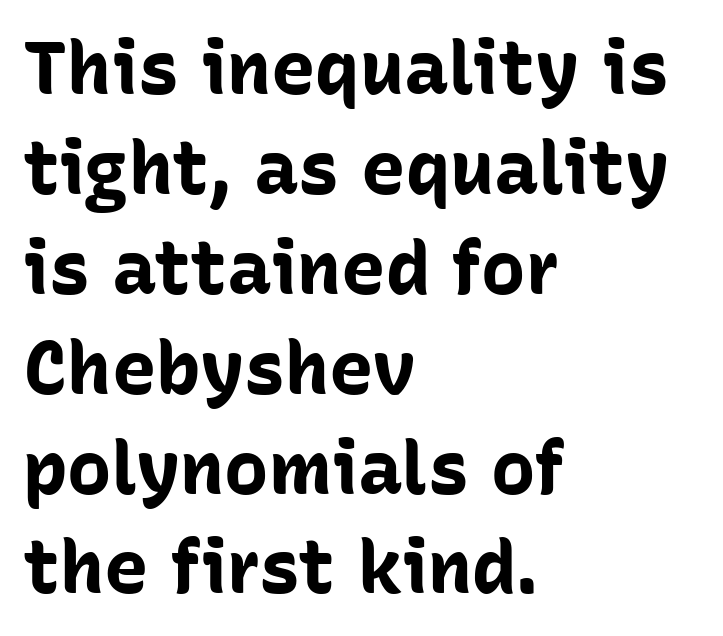
The image shows 74 px bold sans-serif type, upright; set left-aligned, normal line spacing (1.35x), normal letter spacing, not underlined; low stroke contrast and a medium x-height.
